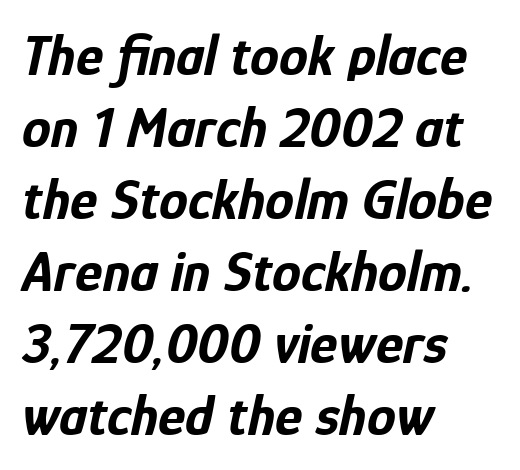
{"italic": "yes", "lean": "right", "slant_degrees": 12, "bold": "yes", "weight": "bold", "width": "condensed", "stroke_contrast": "low", "x_height": "medium", "monospaced": "no", "underline": "no", "align": "left", "line_spacing_ratio": 1.24, "letter_spacing": "normal", "letter_spacing_em": 0.0, "glyph_px": 58}
